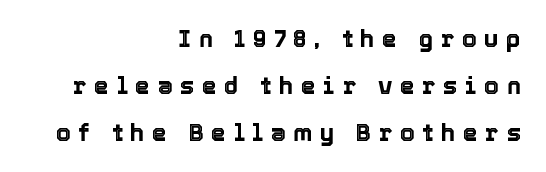
Ordinary non-slanted type is in use. Students, note that the glyphs here are deliberately spaced far apart. Rule under the text: the space is simply empty. The leading is generous, giving the passage an open texture.
